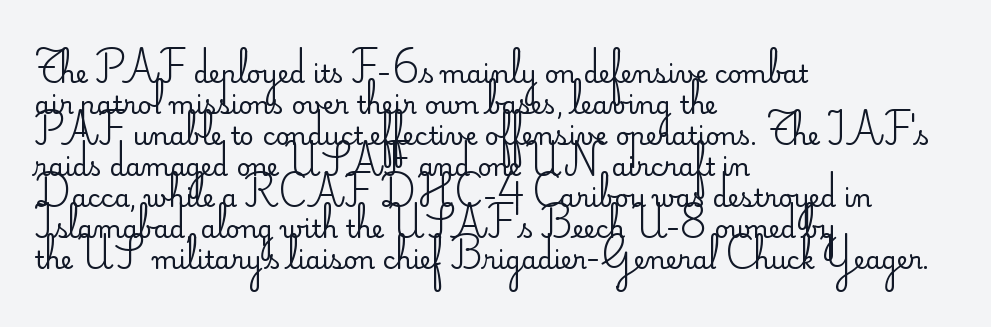
The image shows 25 px text type, upright; set left-aligned, line spacing 1.24x, normal letter spacing, not underlined.
